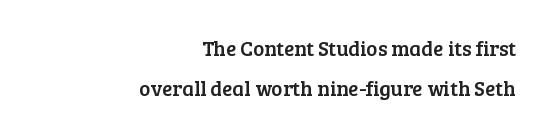
No word sits above an underline. There is no visible air inserted between adjacent glyphs. Is there any slant? The stems are plumb. Does the leading feel generous? Absolutely, it's lavish. Each line ends at the same right margin while the left side varies.
